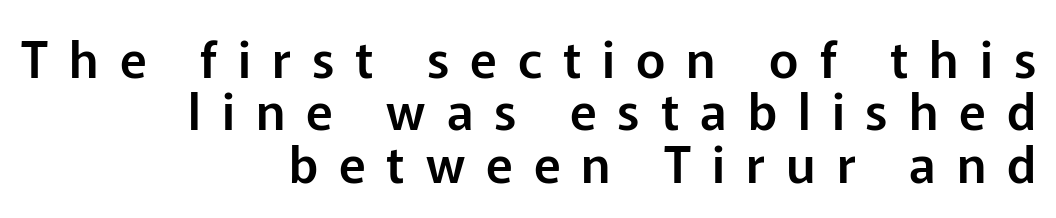
The image shows 50 px sans-serif type, upright; set right-aligned, tight line spacing (1.05x), unusually wide letter spacing (+0.42 em), not underlined; low stroke contrast and a medium x-height.
